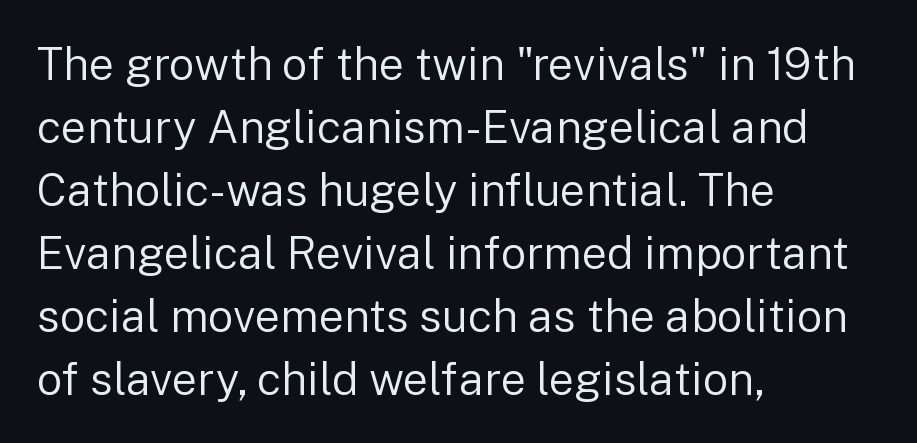
Q: Is the text bold? A: No.
Q: Is the text italic (slanted)? A: No, it is upright.
Q: Is the typeface a serif or a sans-serif typeface? A: Sans-serif.
Q: Is the text underlined? A: No.
Q: How is the paragraph aligned? A: Left-aligned.
Q: Is the spacing between letters normal or unusually wide? A: Normal.
Q: Is the spacing between lines tight, normal or loose? A: Normal.
Q: Width (condensed, normal, or wide)? A: Normal.
Q: Stroke contrast? A: Low.
Q: x-height? A: Medium.
Q: Monospaced? A: No.
